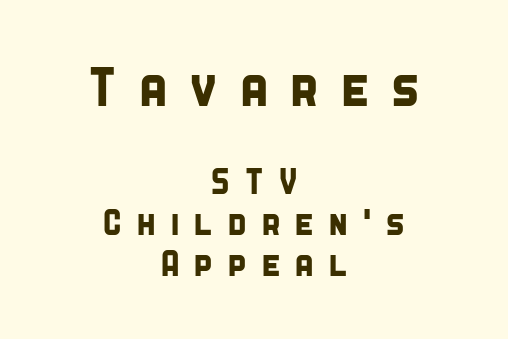
Compared with typical paragraphs, the rows here are closer together. I'd call this a sans setting — the letters go barefoot. Here the designer chose a conventional face with non-uniform glyph widths. This rendering widens character spacing well past its baseline value.
